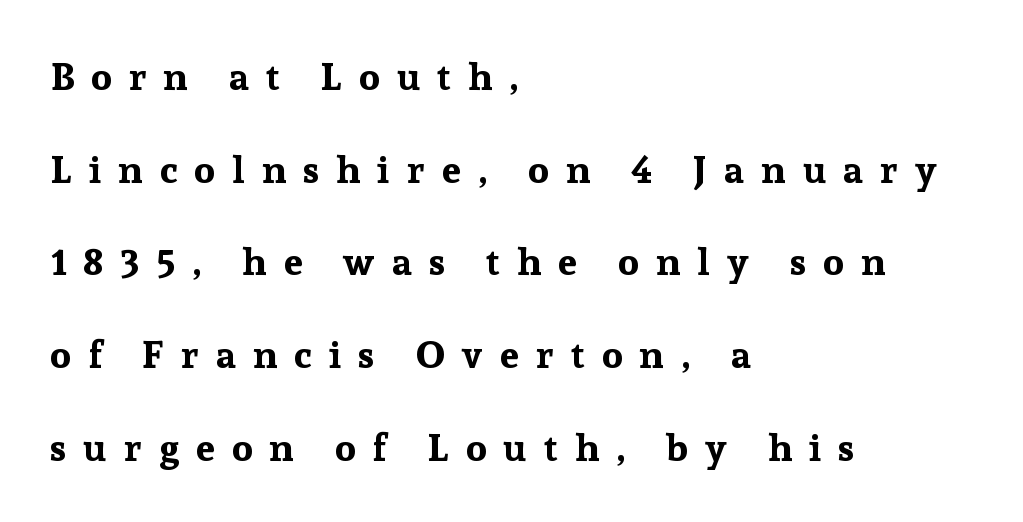
Q: Is the text bold? A: Yes.
Q: Is the text italic (slanted)? A: No, it is upright.
Q: Is the typeface a serif or a sans-serif typeface? A: Serif.
Q: Is the text underlined? A: No.
Q: How is the paragraph aligned? A: Left-aligned.
Q: Is the spacing between letters normal or unusually wide? A: Unusually wide.
Q: Is the spacing between lines tight, normal or loose? A: Loose.
Q: Width (condensed, normal, or wide)? A: Normal.
Q: Stroke contrast? A: Low.
Q: x-height? A: Medium.
Q: Monospaced? A: No.
